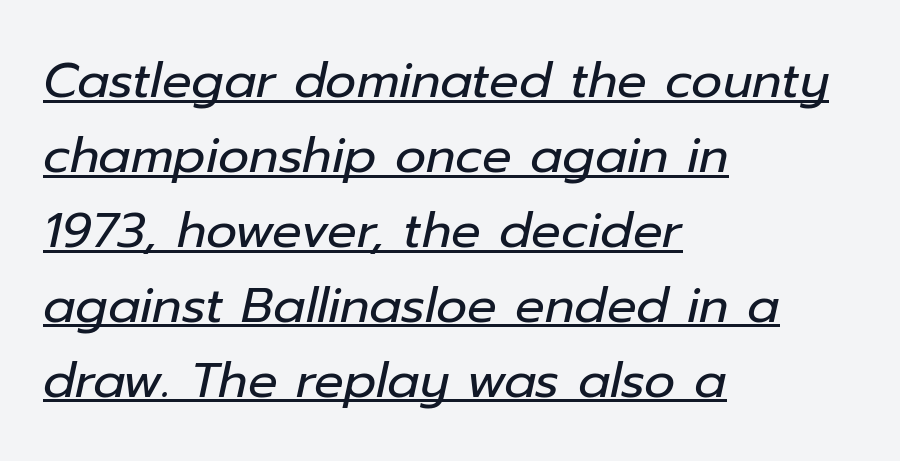
{"italic": "yes", "lean": "right", "slant_degrees": 12, "bold": "no", "weight": "regular", "width": "normal", "stroke_contrast": "low", "x_height": "medium", "monospaced": "no", "underline": "yes", "align": "left", "line_spacing": "normal", "line_spacing_ratio": 1.53, "letter_spacing": "normal", "letter_spacing_em": 0.0, "glyph_px": 49}
